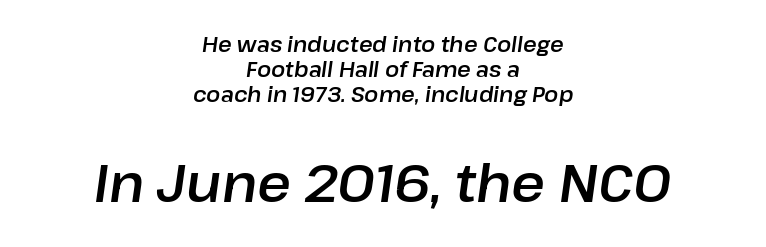
The image shows 52 px text type, italic (leaning right); set centered, line spacing 1.2x, normal letter spacing, not underlined; the second (bottom) block is 2.48x larger; low stroke contrast and a medium x-height.
